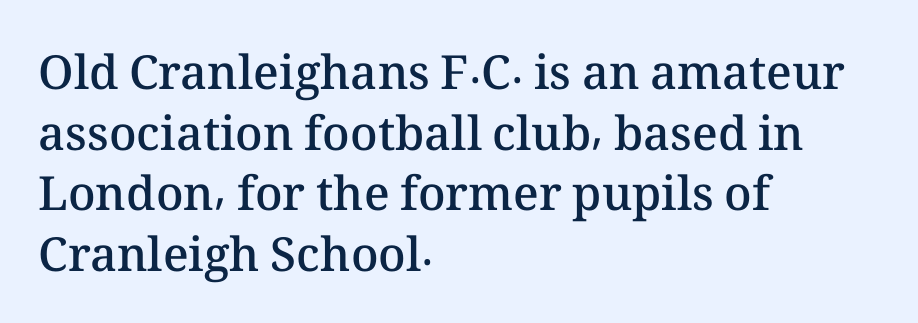
Here the designer chose a conventional face with non-uniform glyph widths. Characters remain perfectly vertical along every line. The sample has been set in demibold, a notch under bold. A classic flush-left, rag-right setting is used for this passage. Bare-footed words on every line. Tracking here is standard; glyphs follow each other at the usual distance.
